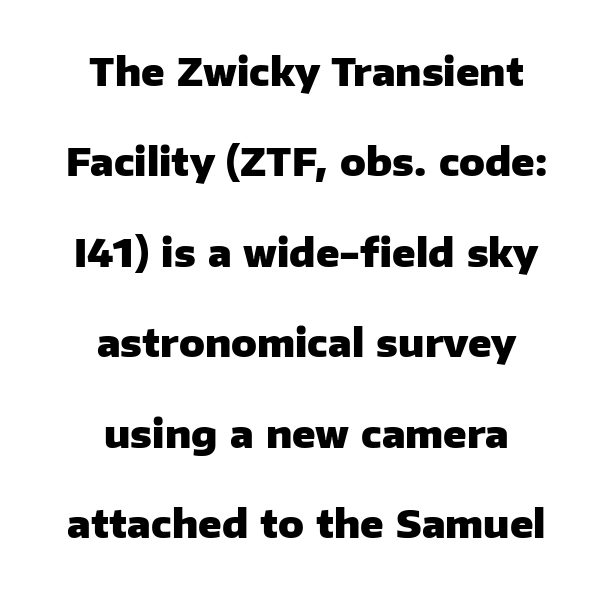
Q: Is the text bold? A: Yes.
Q: Is the text italic (slanted)? A: No, it is upright.
Q: Is the typeface a serif or a sans-serif typeface? A: Sans-serif.
Q: Is the text underlined? A: No.
Q: How is the paragraph aligned? A: Centered.
Q: Is the spacing between letters normal or unusually wide? A: Normal.
Q: Is the spacing between lines tight, normal or loose? A: Loose.
Q: Width (condensed, normal, or wide)? A: Normal.
Q: Stroke contrast? A: Low.
Q: x-height? A: Medium.
Q: Monospaced? A: No.
